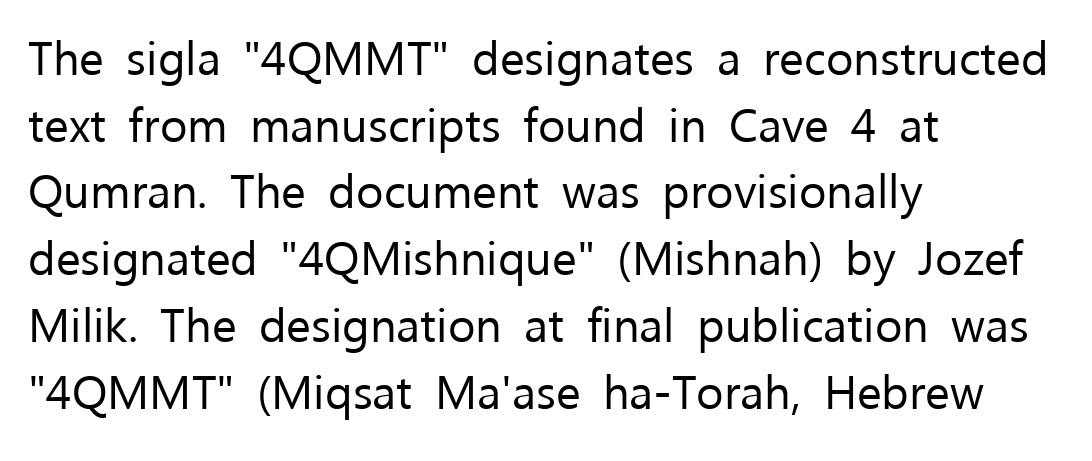
{"serif": "no", "italic": "no", "bold": "no", "weight": "regular", "width": "normal", "stroke_contrast": "low", "x_height": "medium", "monospaced": "no", "underline": "no", "align": "left", "line_spacing": "normal", "line_spacing_ratio": 1.42, "letter_spacing": "normal", "letter_spacing_em": 0.0, "glyph_px": 47}
